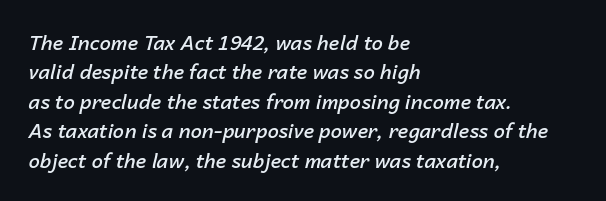
{"italic": "yes", "lean": "right", "slant_degrees": 14, "bold": "semi", "underline": "no", "align": "left", "line_spacing": "normal", "line_spacing_ratio": 1.47, "letter_spacing": "normal", "letter_spacing_em": 0.0, "glyph_px": 20}
